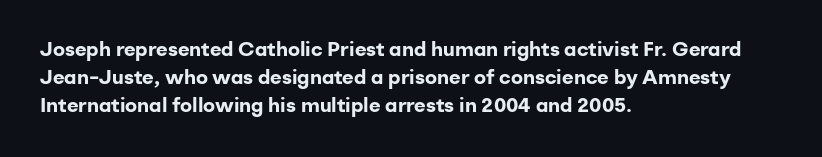
{"italic": "no", "bold": "yes", "underline": "no", "align": "left", "line_spacing": "normal", "line_spacing_ratio": 1.39, "letter_spacing": "normal", "letter_spacing_em": 0.0, "glyph_px": 20}
